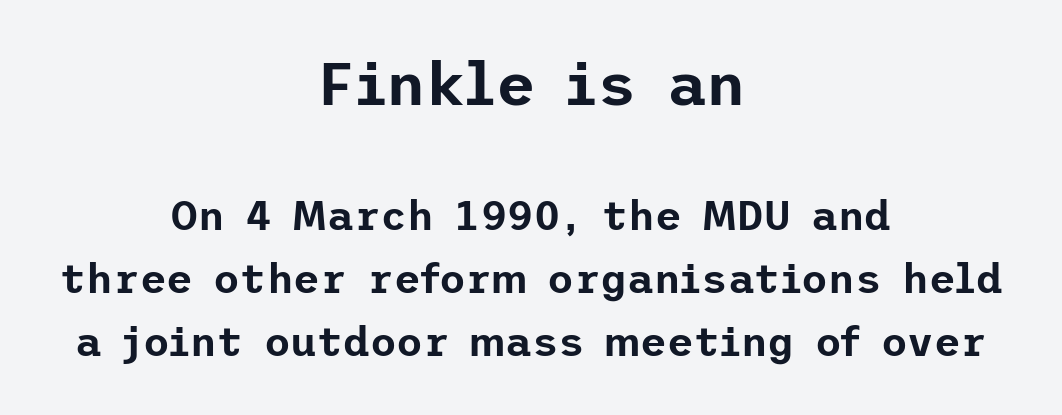
Where is the straight margin? There isn't one; the lines are centered. Compared with typical body copy, the letter spacing here is the same. This sample uses an upright cut, with every glyph sitting square on the baseline. These two chunks differ in scale, with the top chunk taking the larger measure.
